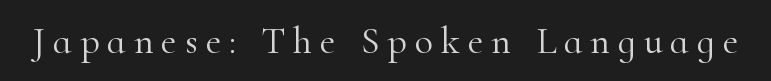
{"serif": "yes", "italic": "no", "bold": "no", "weight": "light", "width": "normal", "stroke_contrast": "high", "x_height": "small", "monospaced": "no", "underline": "no", "letter_spacing": "wide", "letter_spacing_em": 0.21, "glyph_px": 38}
